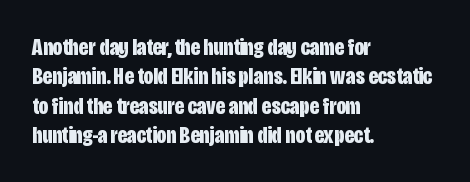
{"italic": "no", "bold": "yes", "underline": "no", "align": "left", "line_spacing_ratio": 1.22, "letter_spacing": "normal", "letter_spacing_em": 0.0, "glyph_px": 24}
